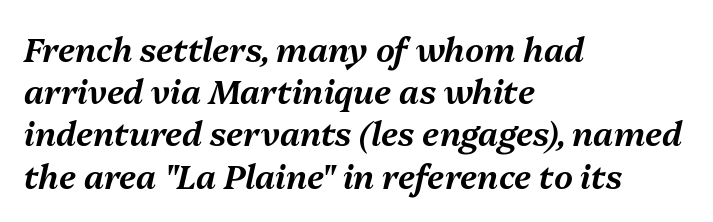
Q: Is the text italic (slanted)? A: Yes, it leans right by about 13 degrees.
Q: Is the text underlined? A: No.
Q: How is the paragraph aligned? A: Left-aligned.
Q: Is the spacing between letters normal or unusually wide? A: Normal.
Q: Is the spacing between lines tight, normal or loose? A: Normal.
Q: Width (condensed, normal, or wide)? A: Normal.
Q: Stroke contrast? A: Medium.
Q: x-height? A: Medium.
Q: Monospaced? A: No.
